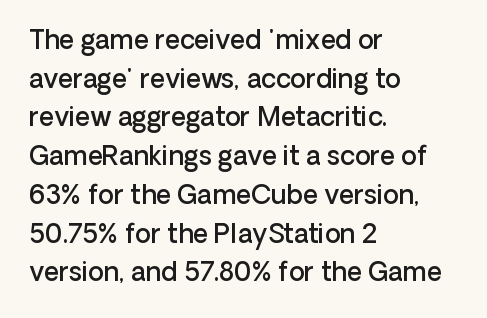
What stands out about the letter spacing? Nothing — it is the standard amount. Where is the straight margin? On the left. The glyphs are unaccompanied by any horizontal stroke below them. Is there any slant? The stems are plumb. The leading is moderate, giving the passage an even texture.
